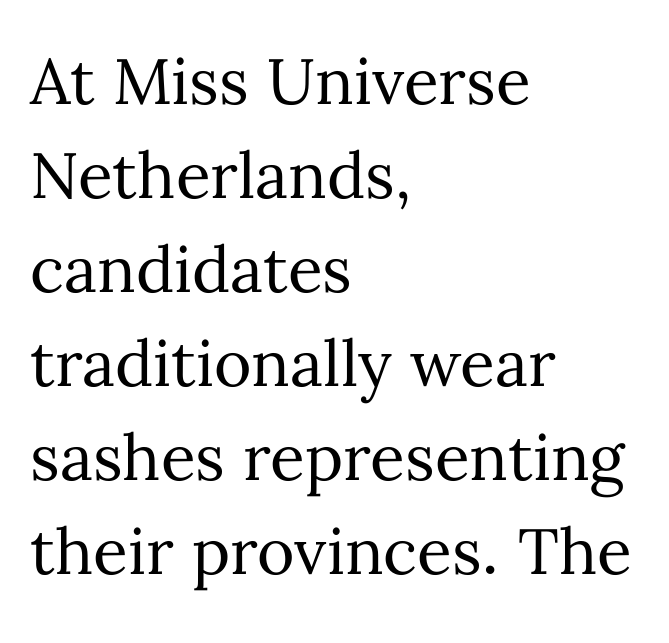
{"italic": "no", "bold": "no", "weight": "regular", "width": "normal", "stroke_contrast": "medium", "x_height": "medium", "monospaced": "no", "underline": "no", "align": "left", "line_spacing": "normal", "line_spacing_ratio": 1.47, "letter_spacing": "normal", "letter_spacing_em": 0.0, "glyph_px": 64}
